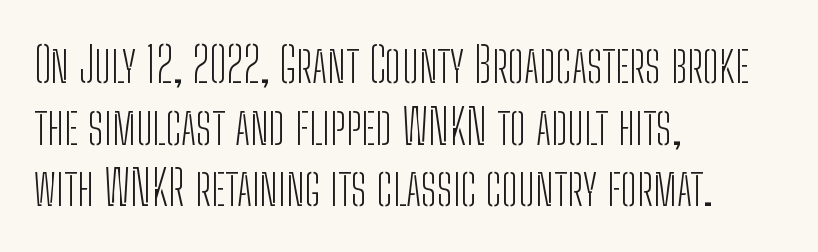
The image shows 49 px light, condensed sans-serif type, upright; set left-aligned, normal line spacing (1.26x), normal letter spacing, not underlined; low stroke contrast and a medium x-height.
